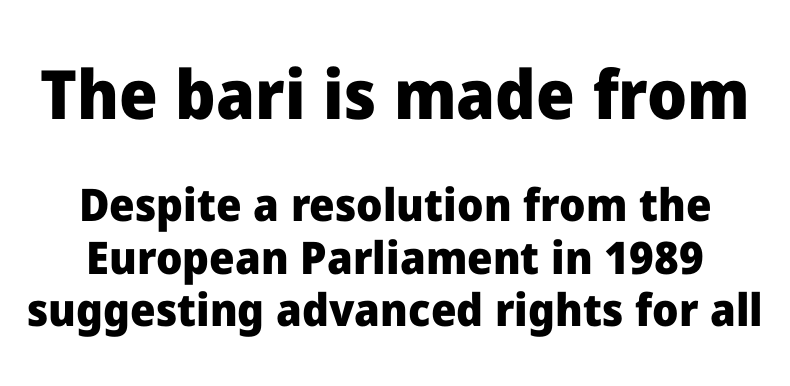
Q: Is the text bold? A: Yes.
Q: Is the text italic (slanted)? A: No, it is upright.
Q: Is the typeface a serif or a sans-serif typeface? A: Sans-serif.
Q: Is the text underlined? A: No.
Q: Is the spacing between letters normal or unusually wide? A: Normal.
Q: Which block of text is set in a larger size, the first (top) or the second (bottom)? A: The first (top) one.
Q: Width (condensed, normal, or wide)? A: Normal.
Q: Stroke contrast? A: Low.
Q: x-height? A: Medium.
Q: Monospaced? A: No.
